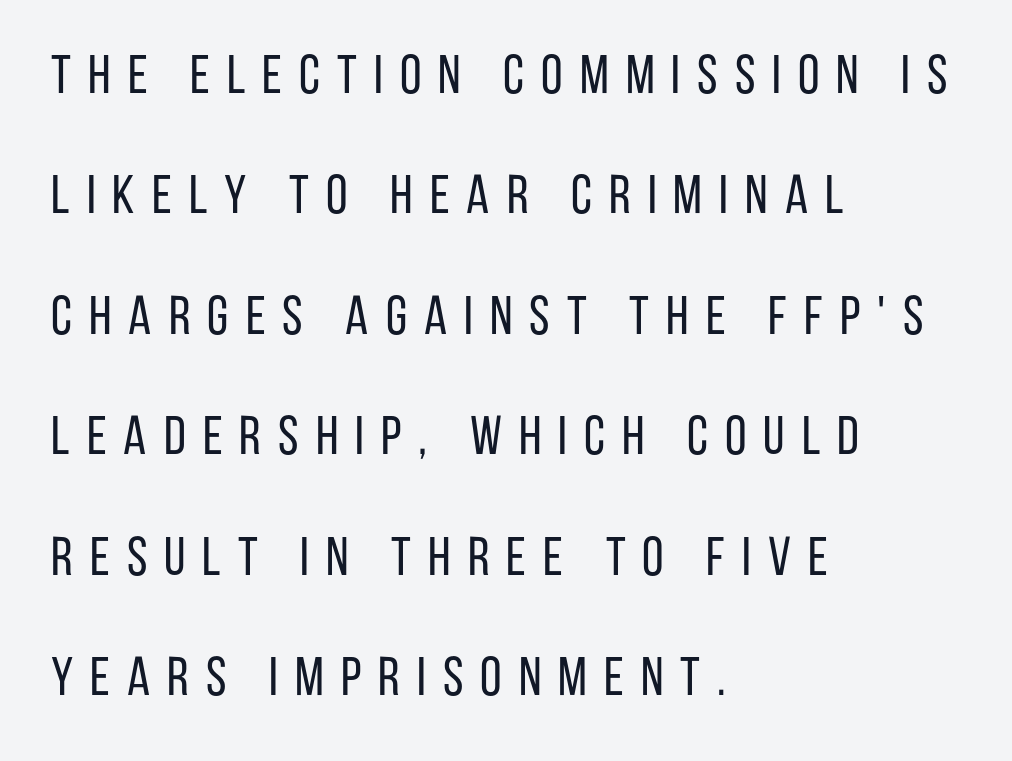
Q: Is the text bold? A: No.
Q: Is the text italic (slanted)? A: No, it is upright.
Q: Is the typeface a serif or a sans-serif typeface? A: Sans-serif.
Q: Is the text underlined? A: No.
Q: How is the paragraph aligned? A: Left-aligned.
Q: Is the spacing between letters normal or unusually wide? A: Unusually wide.
Q: Is the spacing between lines tight, normal or loose? A: Loose.
Q: Width (condensed, normal, or wide)? A: Condensed.
Q: Stroke contrast? A: Low.
Q: x-height? A: Large.
Q: Monospaced? A: No.
